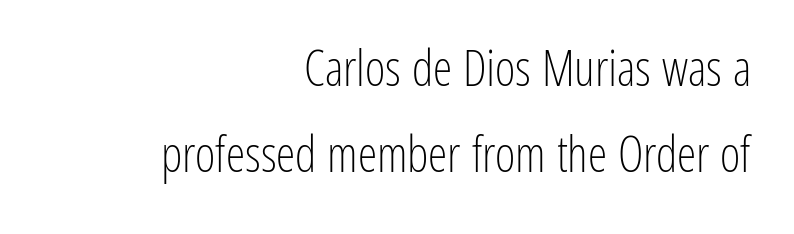
The strokes carry an ordinary text weight at most. Are there feet on the stems? There aren't — it's a sans. The passage shown has conventional tracking throughout. Right-aligned paragraph, ragged on the left.
